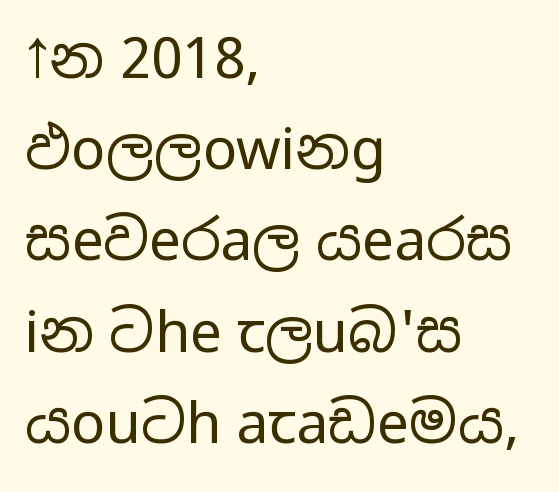
Which margin do the lines hug? The left one — the right edge is uneven. Proportional: the letters do not fall into vertical columns. Stroke mass is kept to a normal reading level or below. This sample uses an upright cut, with every glyph sitting square on the baseline. Look at the tracking — it's just the regular setting, nothing added. Examine the stroke ends and you'll find no serifs.
